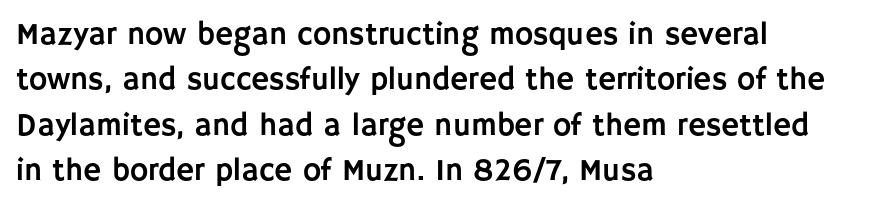
A typesetter would label this face a sans. Leading matches the norm, producing a regular column. The face used here is rendered with its standard letterfit. Beneath every word, the page is bare. Characters remain perfectly vertical along every line.
